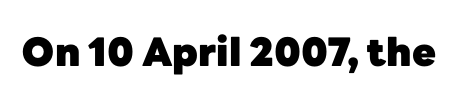
You could not count columns in this text — the font is proportionally spaced. A dark, heavy texture on the line: the type is bold. The space directly below the letters is spotless. Inter-character spacing is left at the font's built-in metrics. These lines are composed in type without serifs.
